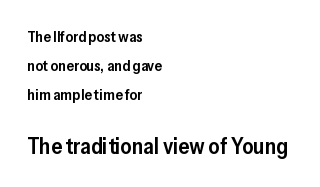
{"italic": "no", "bold": "semi", "underline": "no", "align": "left", "line_spacing": "loose", "line_spacing_ratio": 1.94, "letter_spacing": "normal", "letter_spacing_em": 0.0, "larger_block": "second", "size_ratio": 1.47, "glyph_px": 22}
